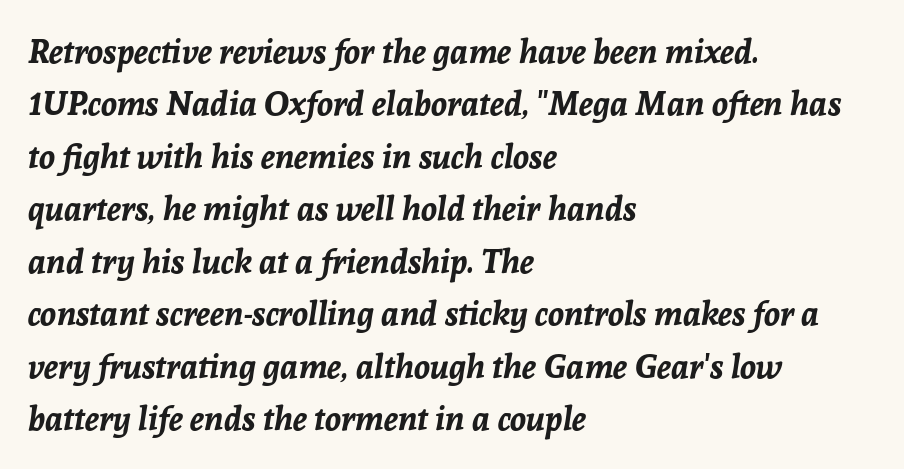
Q: Is the text bold? A: Yes.
Q: Is the text italic (slanted)? A: Yes, it leans right by about 8 degrees.
Q: Is the text underlined? A: No.
Q: How is the paragraph aligned? A: Left-aligned.
Q: Is the spacing between letters normal or unusually wide? A: Normal.
Q: Is the spacing between lines tight, normal or loose? A: Normal.
Q: Width (condensed, normal, or wide)? A: Normal.
Q: Stroke contrast? A: Low.
Q: x-height? A: Medium.
Q: Monospaced? A: No.
